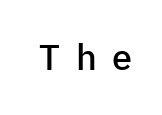
The image shows 36 px semibold sans-serif type, upright; set unusually wide letter spacing (+0.43 em), not underlined; low stroke contrast and a medium x-height.
